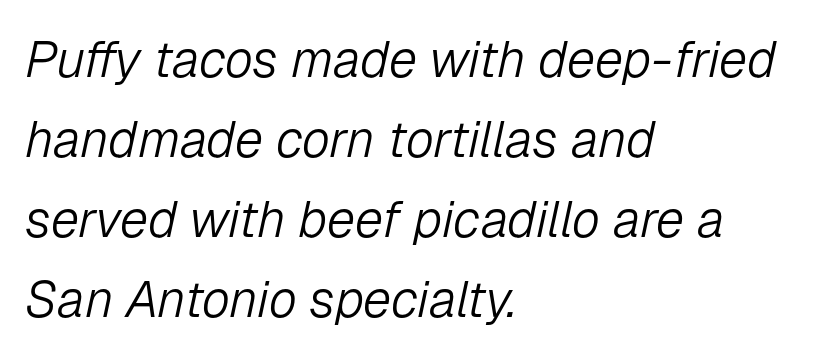
{"italic": "yes", "lean": "right", "slant_degrees": 12, "bold": "no", "weight": "light", "width": "normal", "stroke_contrast": "low", "x_height": "medium", "monospaced": "no", "underline": "no", "align": "left", "line_spacing": "normal", "line_spacing_ratio": 1.57, "letter_spacing": "normal", "letter_spacing_em": 0.0, "glyph_px": 51}
